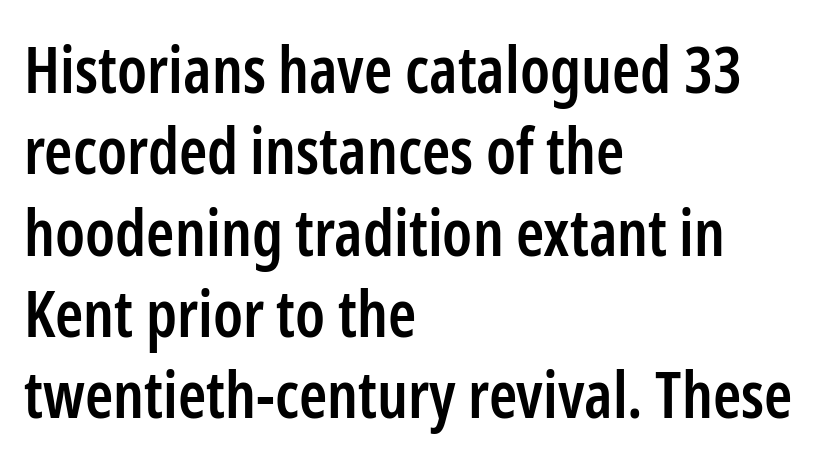
{"serif": "no", "italic": "no", "bold": "semi", "weight": "semibold", "width": "condensed", "stroke_contrast": "low", "x_height": "medium", "monospaced": "no", "underline": "no", "align": "left", "line_spacing": "normal", "line_spacing_ratio": 1.27, "letter_spacing": "normal", "letter_spacing_em": 0.0, "glyph_px": 64}
